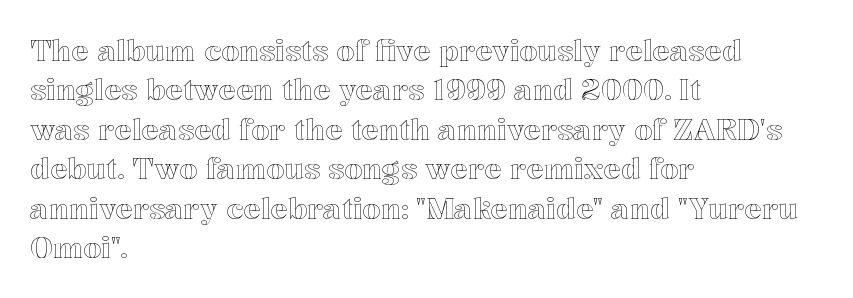
Q: Is the text italic (slanted)? A: No, it is upright.
Q: Is the text underlined? A: No.
Q: How is the paragraph aligned? A: Left-aligned.
Q: Is the spacing between letters normal or unusually wide? A: Normal.
Q: Is the spacing between lines tight, normal or loose? A: Normal.
Q: Width (condensed, normal, or wide)? A: Normal.
Q: x-height? A: Medium.
Q: Monospaced? A: No.
